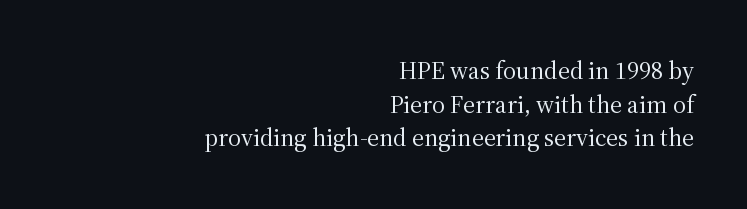
Posture: straight, roman, zero tilt. Leading matches the norm, producing a regular column. Has an underline been added? It has not. Inter-character spacing is left at the font's built-in metrics. Line endings align vertically; line beginnings do not.
